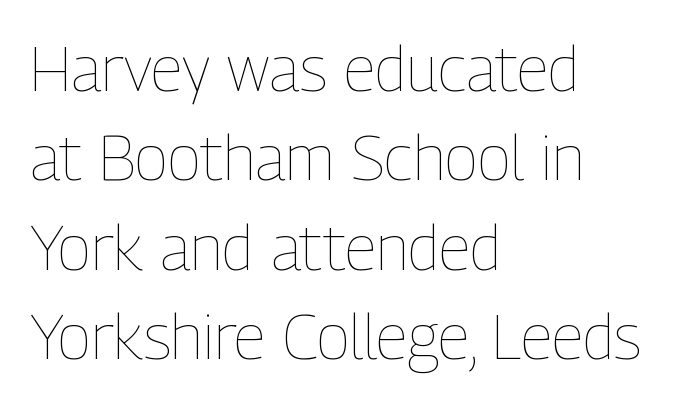
{"italic": "no", "bold": "no", "weight": "thin", "width": "condensed", "stroke_contrast": "low", "x_height": "medium", "monospaced": "no", "underline": "no", "align": "left", "line_spacing": "normal", "line_spacing_ratio": 1.42, "letter_spacing": "normal", "letter_spacing_em": 0.0, "glyph_px": 63}
